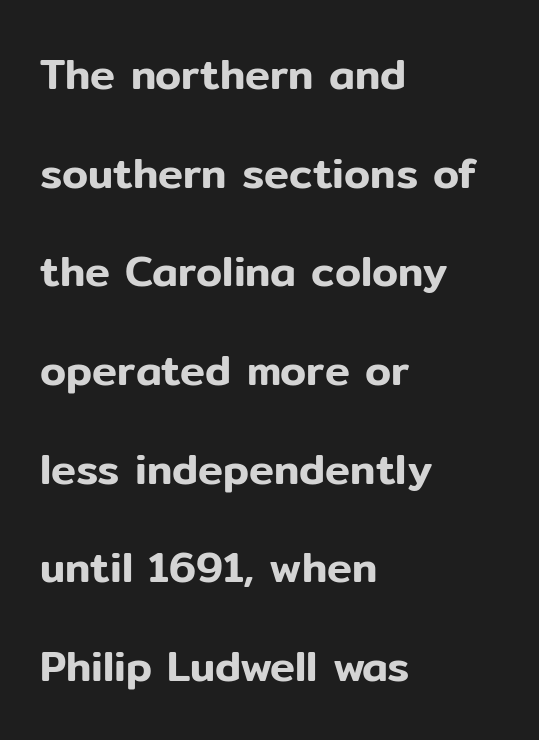
Compared with a centered layout, this one pins lines to the left instead. A typesetter would call this proportional, since set widths differ per character. The horizontal fit of the characters is conventional and even. Font category for this specimen: sans-serif. Every stem runs plumb, perpendicular to the baseline.
